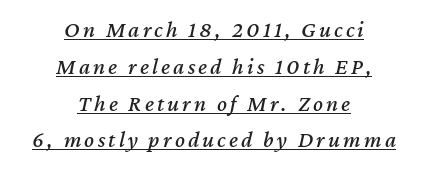
{"italic": "yes", "lean": "right", "slant_degrees": 12, "underline": "yes", "align": "center", "line_spacing": "normal", "line_spacing_ratio": 1.6, "glyph_px": 23}
